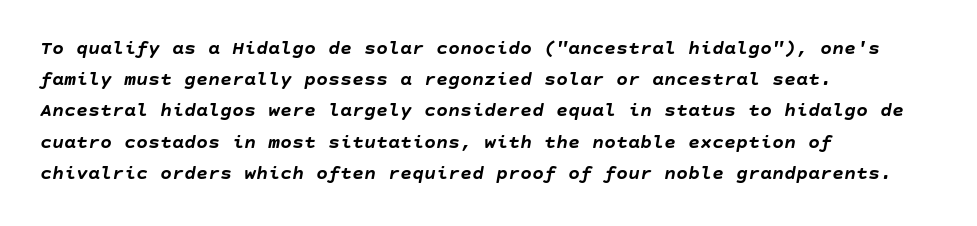
The image shows 20 px bold type, italic (leaning right); set left-aligned, normal line spacing (1.56x), normal letter spacing, not underlined.
